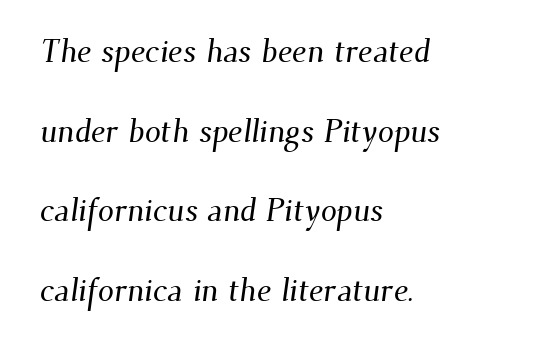
Notice the wide empty band between every row — that's loose leading. The horizontal fit of the characters is conventional and even. A typesetter would label this face a serif. Line starts are locked; line ends wander.
